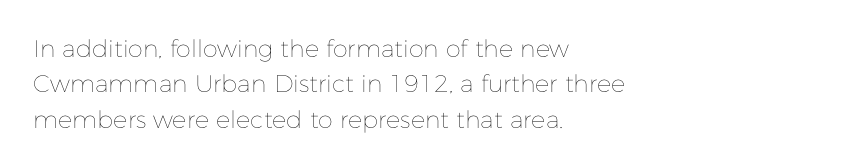
Tracking value appears to be zero — textbook default spacing. Posture: straight, roman, zero tilt. Leftover space on each line is placed entirely after the last word. This is not heavy type; no bold has been used.
